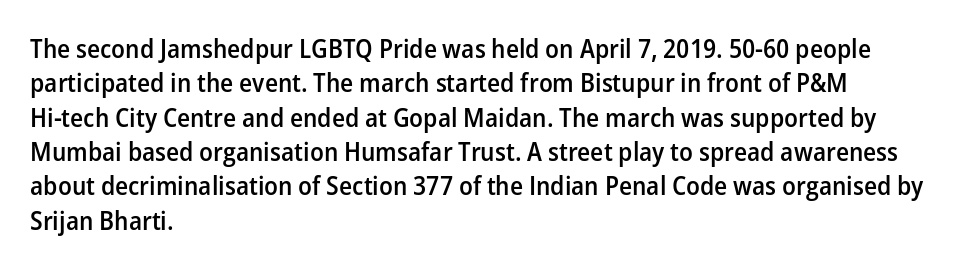
{"italic": "no", "bold": "semi", "underline": "no", "align": "left", "line_spacing": "normal", "line_spacing_ratio": 1.32, "letter_spacing": "normal", "letter_spacing_em": 0.0, "glyph_px": 26}
